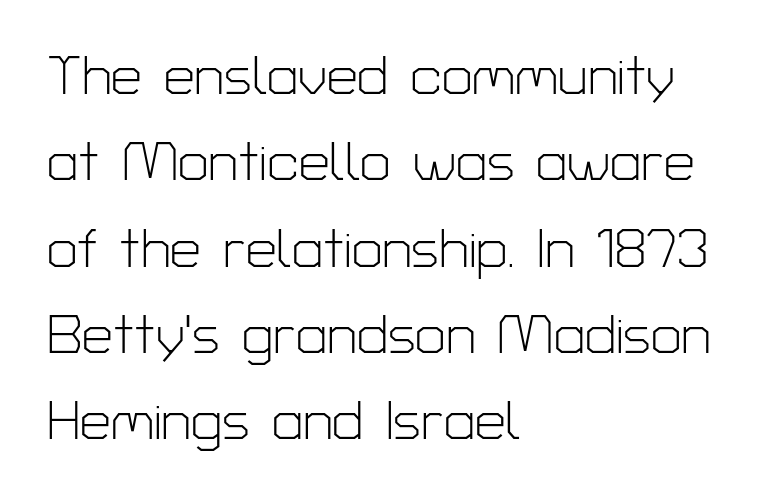
Q: Is the text bold? A: No.
Q: Is the text italic (slanted)? A: No, it is upright.
Q: Is the typeface a serif or a sans-serif typeface? A: Sans-serif.
Q: Is the text underlined? A: No.
Q: How is the paragraph aligned? A: Left-aligned.
Q: Is the spacing between letters normal or unusually wide? A: Normal.
Q: Is the spacing between lines tight, normal or loose? A: Normal.
Q: Width (condensed, normal, or wide)? A: Normal.
Q: Stroke contrast? A: Low.
Q: x-height? A: Medium.
Q: Monospaced? A: No.
